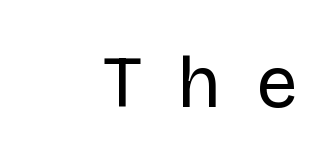
Q: Is the text bold? A: No.
Q: Is the text italic (slanted)? A: No, it is upright.
Q: Is the typeface a serif or a sans-serif typeface? A: Sans-serif.
Q: Is the text underlined? A: No.
Q: Is the spacing between letters normal or unusually wide? A: Unusually wide.
Q: Width (condensed, normal, or wide)? A: Normal.
Q: Stroke contrast? A: Low.
Q: x-height? A: Large.
Q: Monospaced? A: No.
